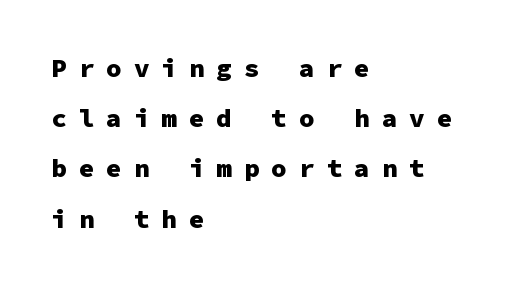
The image shows 26 px bold type, upright; set left-aligned, loose line spacing (1.93x), unusually wide letter spacing (+0.46 em), not underlined.
